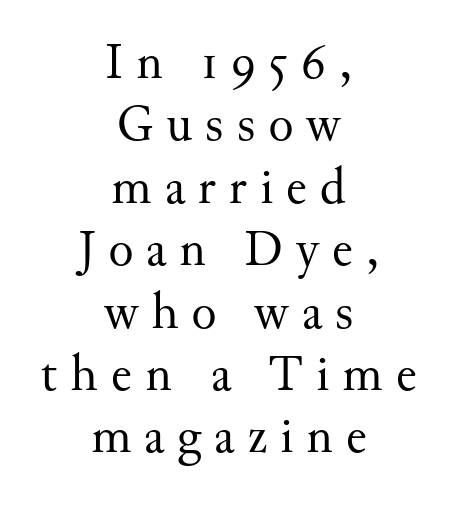
Q: Is the text bold? A: No.
Q: Is the text italic (slanted)? A: No, it is upright.
Q: Is the typeface a serif or a sans-serif typeface? A: Serif.
Q: Is the text underlined? A: No.
Q: How is the paragraph aligned? A: Centered.
Q: Is the spacing between letters normal or unusually wide? A: Unusually wide.
Q: Width (condensed, normal, or wide)? A: Normal.
Q: Stroke contrast? A: Medium.
Q: x-height? A: Small.
Q: Monospaced? A: No.
